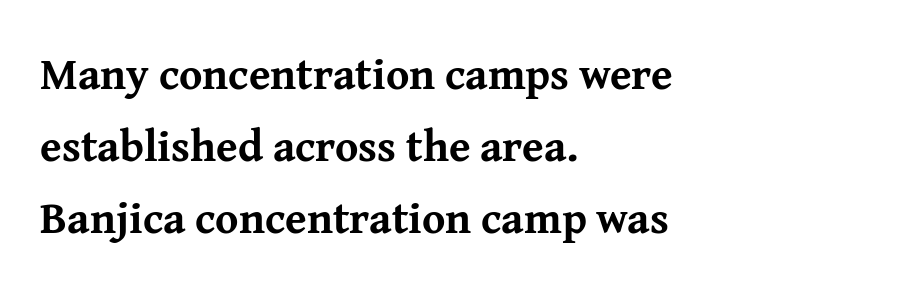
Q: Is the text bold? A: Yes.
Q: Is the text italic (slanted)? A: No, it is upright.
Q: Is the typeface a serif or a sans-serif typeface? A: Serif.
Q: Is the text underlined? A: No.
Q: How is the paragraph aligned? A: Left-aligned.
Q: Is the spacing between letters normal or unusually wide? A: Normal.
Q: Is the spacing between lines tight, normal or loose? A: Normal.
Q: Width (condensed, normal, or wide)? A: Normal.
Q: Stroke contrast? A: Medium.
Q: x-height? A: Medium.
Q: Monospaced? A: No.
